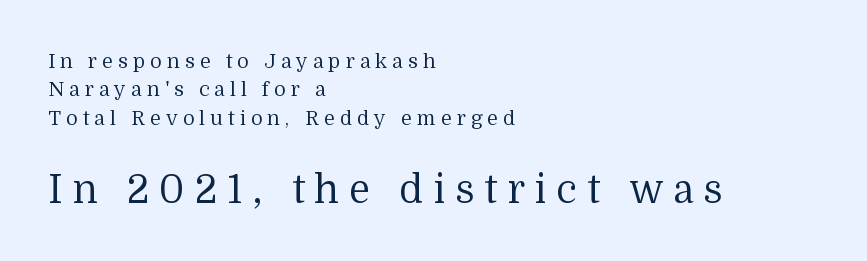
Q: Is the text bold? A: No.
Q: Is the text italic (slanted)? A: No, it is upright.
Q: Is the typeface a serif or a sans-serif typeface? A: Serif.
Q: Is the text underlined? A: No.
Q: How is the paragraph aligned? A: Left-aligned.
Q: Is the spacing between letters normal or unusually wide? A: Unusually wide.
Q: Is the spacing between lines tight, normal or loose? A: Normal.
Q: Which block of text is set in a larger size, the first (top) or the second (bottom)? A: The second (bottom) one.
Q: Width (condensed, normal, or wide)? A: Normal.
Q: Stroke contrast? A: Medium.
Q: x-height? A: Medium.
Q: Monospaced? A: No.
